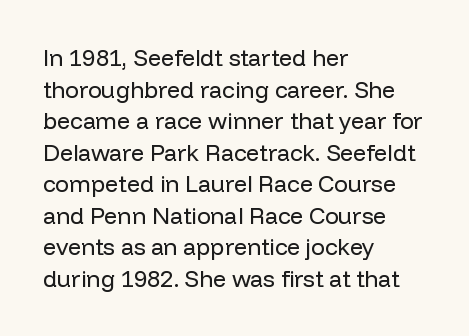
The strokes are not fattened; the text isn't bold. Beneath every word, the page is bare. Every row of glyphs begins at an identical x-position on the left. In terms of posture, this sample is upright.
